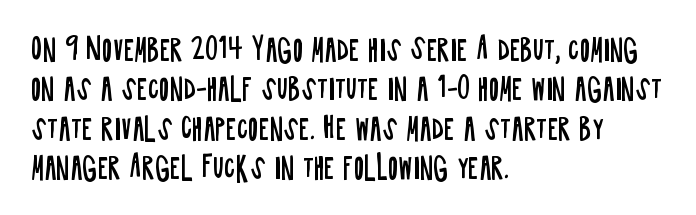
The image shows 28 px regular-weight, condensed sans-serif type, upright; set left-aligned, normal line spacing (1.41x), normal letter spacing, not underlined; low stroke contrast and a large x-height.
